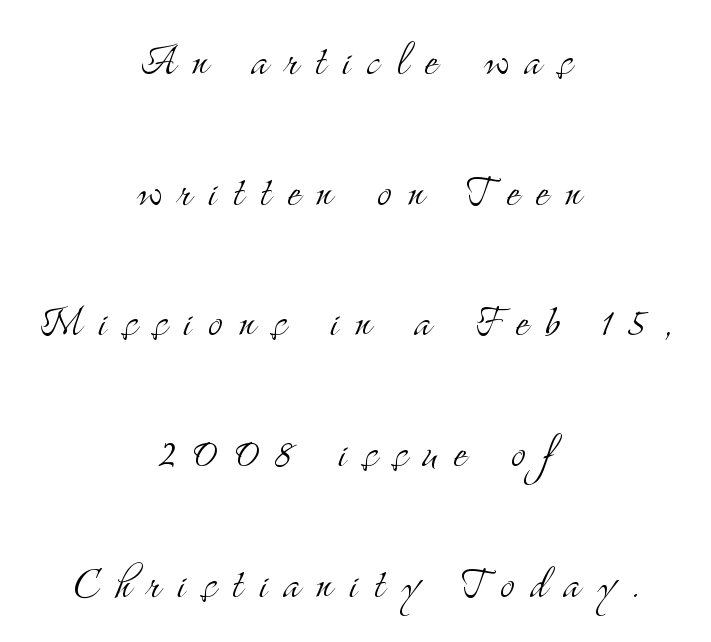
The paragraph shown floats in the horizontal middle. The face used here is seriffed, in the tradition of book romans. How are the letters spaced? Widely, with obvious added tracking.
